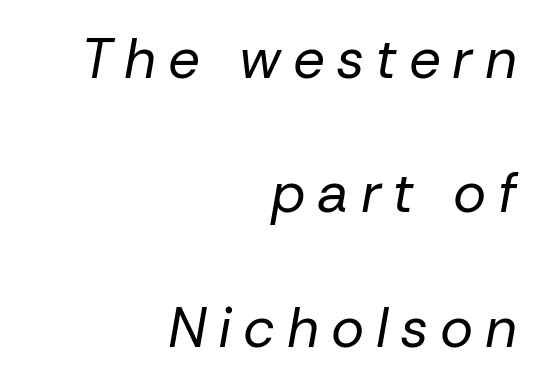
Q: Is the text bold? A: No.
Q: Is the text italic (slanted)? A: Yes, it leans right by about 10 degrees.
Q: Is the text underlined? A: No.
Q: How is the paragraph aligned? A: Right-aligned.
Q: Is the spacing between letters normal or unusually wide? A: Unusually wide.
Q: Is the spacing between lines tight, normal or loose? A: Loose.
Q: Width (condensed, normal, or wide)? A: Normal.
Q: Stroke contrast? A: Low.
Q: x-height? A: Medium.
Q: Monospaced? A: No.
